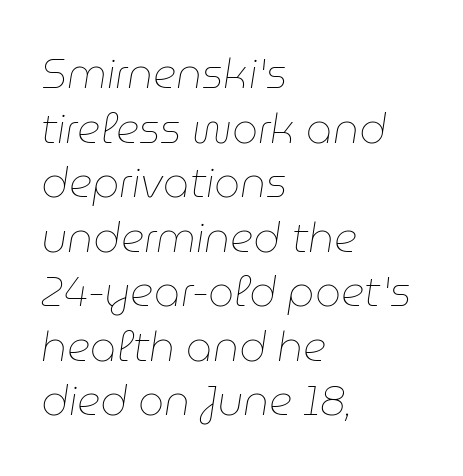
The image shows 41 px thin type, italic (leaning right); set left-aligned, normal line spacing (1.33x), normal letter spacing, not underlined; low stroke contrast and a medium x-height.
